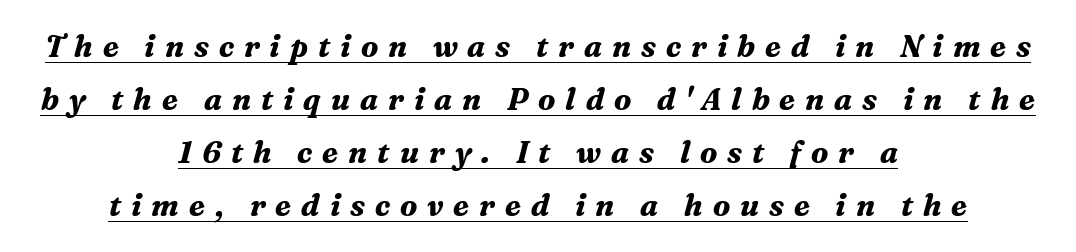
{"serif": "yes", "italic": "yes", "lean": "right", "slant_degrees": 16, "bold": "yes", "weight": "bold", "width": "normal", "stroke_contrast": "medium", "x_height": "medium", "monospaced": "no", "underline": "yes", "align": "center", "line_spacing_ratio": 1.77, "letter_spacing": "wide", "letter_spacing_em": 0.33, "glyph_px": 30}
